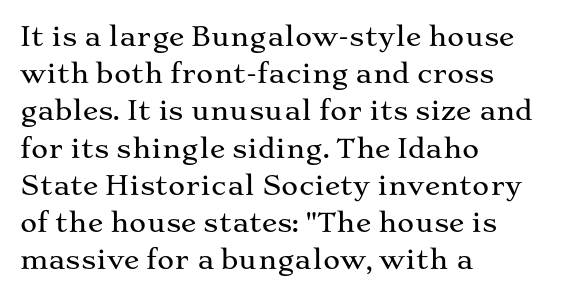
{"italic": "no", "underline": "no", "align": "left", "line_spacing": "normal", "line_spacing_ratio": 1.43, "letter_spacing": "normal", "letter_spacing_em": 0.0, "glyph_px": 26}
